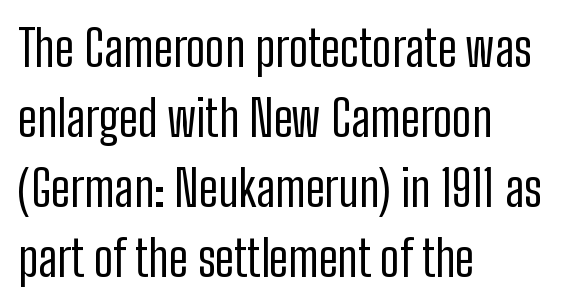
Q: Is the text bold? A: No.
Q: Is the text italic (slanted)? A: No, it is upright.
Q: Is the typeface a serif or a sans-serif typeface? A: Sans-serif.
Q: Is the text underlined? A: No.
Q: How is the paragraph aligned? A: Left-aligned.
Q: Is the spacing between letters normal or unusually wide? A: Normal.
Q: Is the spacing between lines tight, normal or loose? A: Normal.
Q: Width (condensed, normal, or wide)? A: Condensed.
Q: Stroke contrast? A: Low.
Q: x-height? A: Medium.
Q: Monospaced? A: No.
